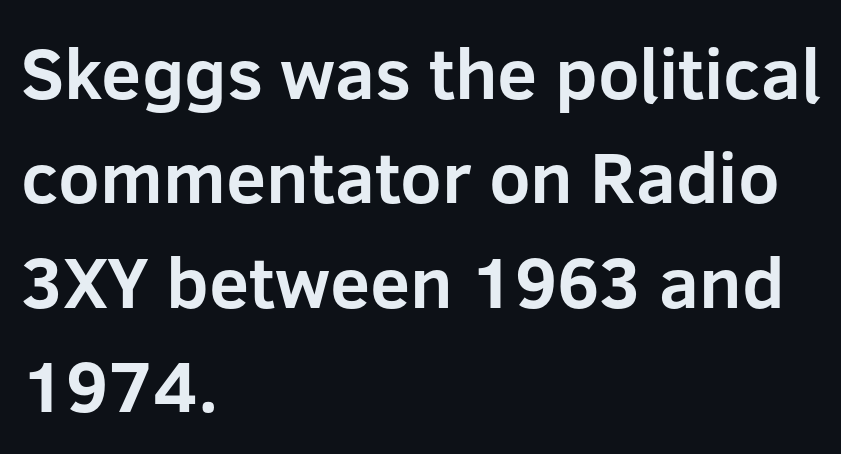
The image shows 72 px bold sans-serif type, upright; set left-aligned, normal line spacing (1.45x), normal letter spacing, not underlined; low stroke contrast and a medium x-height.
